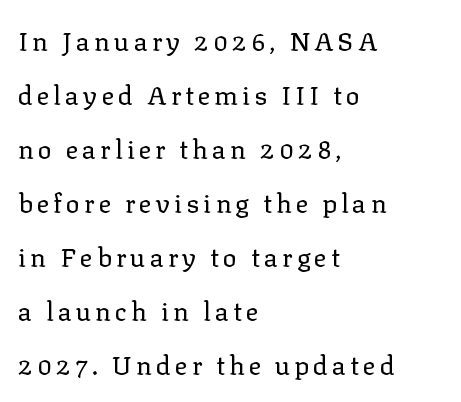
Q: Is the text bold? A: No.
Q: Is the text italic (slanted)? A: No, it is upright.
Q: Is the text underlined? A: No.
Q: How is the paragraph aligned? A: Left-aligned.
Q: Is the spacing between lines tight, normal or loose? A: Loose.
